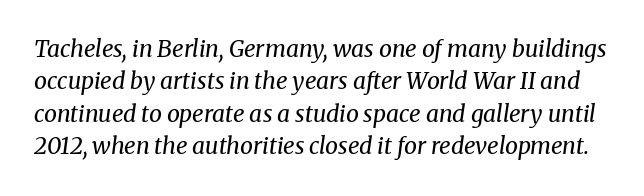
The image shows 23 px text type, italic (leaning right); set normal line spacing (1.41x), normal letter spacing, not underlined.
